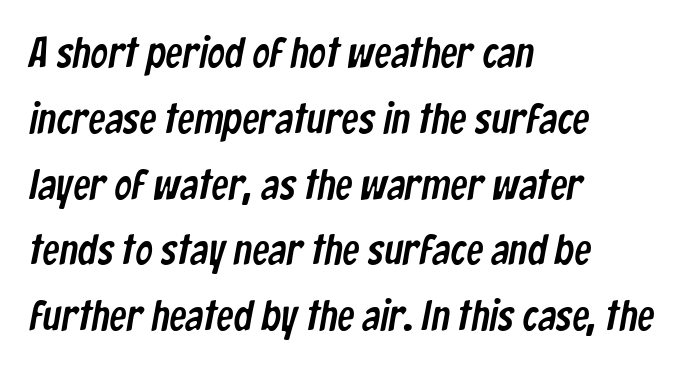
Does the copy run flush right? No — it runs flush left. Unmarked baselines from the first word to the last. The rendering uses a moderate line-height, typical for paragraphs. Varying glyph widths throughout — classic text-font behaviour. Default kerning and tracking; the words read as compact shapes.
